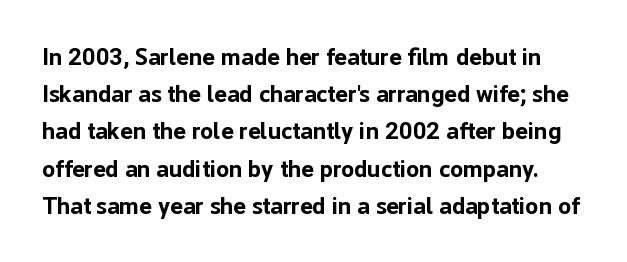
Q: Is the text bold? A: Yes.
Q: Is the text italic (slanted)? A: No, it is upright.
Q: Is the text underlined? A: No.
Q: Is the spacing between letters normal or unusually wide? A: Normal.
Q: Is the spacing between lines tight, normal or loose? A: Normal.
